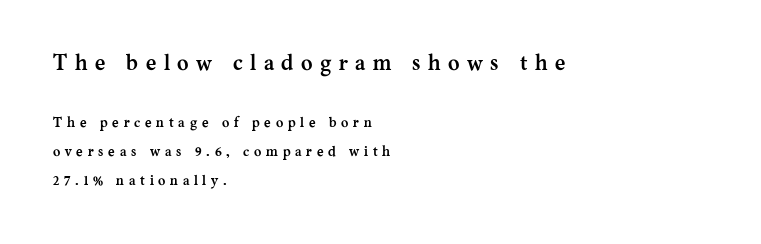
Plain, unruled lines of type. The block sitting higher on the canvas is the one with enlarged characters. Look at the tracking — it's clearly loosened, letters drifting apart. Whoever set this chose breathing room over compactness in the vertical rhythm.
